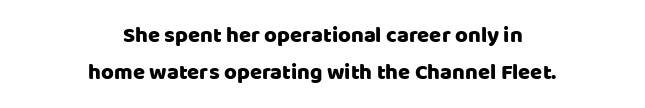
The image shows 22 px text type, upright; set centered, normal line spacing (1.66x), normal letter spacing, not underlined.
